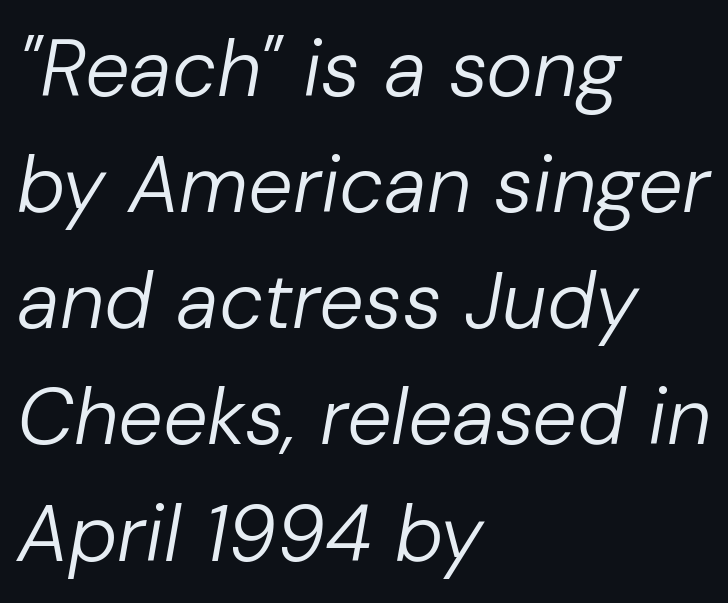
Q: Is the text bold? A: No.
Q: Is the text italic (slanted)? A: Yes, it leans right by about 10 degrees.
Q: Is the text underlined? A: No.
Q: How is the paragraph aligned? A: Left-aligned.
Q: Is the spacing between letters normal or unusually wide? A: Normal.
Q: Is the spacing between lines tight, normal or loose? A: Normal.
Q: Width (condensed, normal, or wide)? A: Normal.
Q: Stroke contrast? A: Low.
Q: x-height? A: Medium.
Q: Monospaced? A: No.
